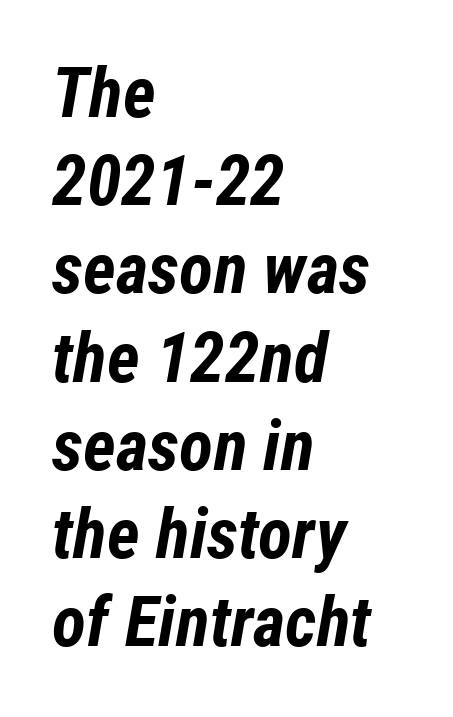
{"italic": "yes", "lean": "right", "slant_degrees": 12, "bold": "yes", "weight": "bold", "width": "condensed", "stroke_contrast": "low", "x_height": "medium", "monospaced": "no", "underline": "no", "align": "left", "line_spacing": "normal", "line_spacing_ratio": 1.26, "letter_spacing": "normal", "letter_spacing_em": 0.0, "glyph_px": 70}
